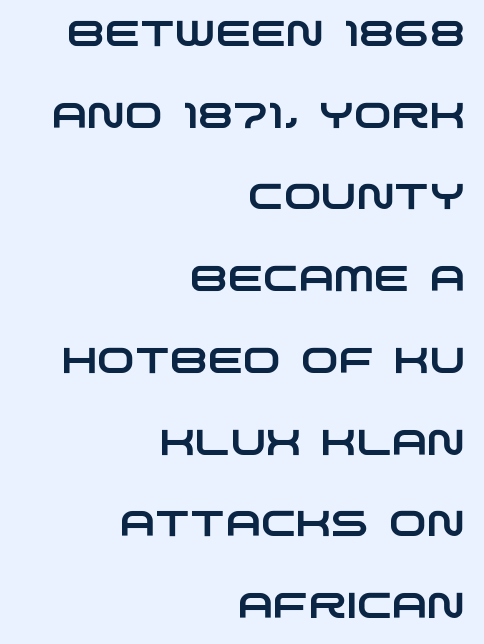
Type style note: lacks serifs. Honestly, the rows look like they've been pulled way apart. Observe the ordinary spacing: letters are neighbours, not strangers. Varying glyph widths throughout — classic text-font behaviour. The area under the type is left untouched. Is the block centered? No — it sits flush against the right margin.
